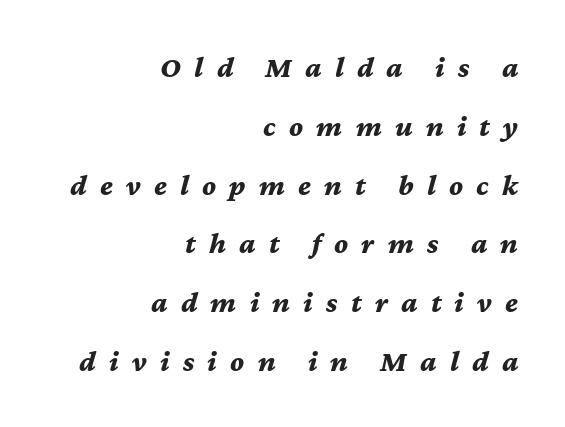
The image shows 30 px bold type, italic (leaning right); set right-aligned, loose line spacing (1.96x), unusually wide letter spacing (+0.44 em), not underlined; medium stroke contrast and a medium x-height.
